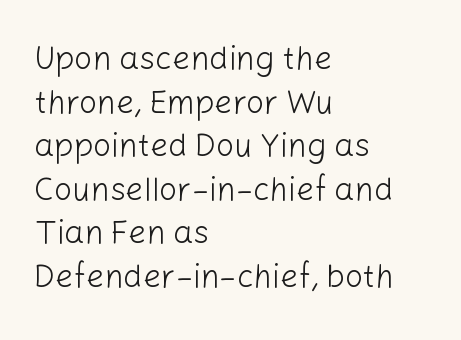
Q: Is the text bold? A: No.
Q: Is the text italic (slanted)? A: No, it is upright.
Q: Is the typeface a serif or a sans-serif typeface? A: Sans-serif.
Q: Is the text underlined? A: No.
Q: How is the paragraph aligned? A: Left-aligned.
Q: Is the spacing between letters normal or unusually wide? A: Normal.
Q: Is the spacing between lines tight, normal or loose? A: Normal.
Q: Width (condensed, normal, or wide)? A: Normal.
Q: Stroke contrast? A: Low.
Q: x-height? A: Medium.
Q: Monospaced? A: No.
